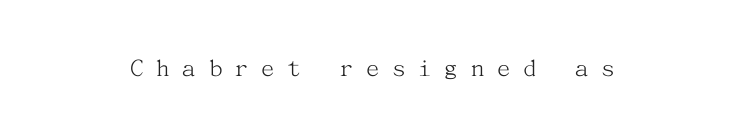
The image shows 27 px text type, upright; set centered, unusually wide letter spacing (+0.47 em), not underlined.
